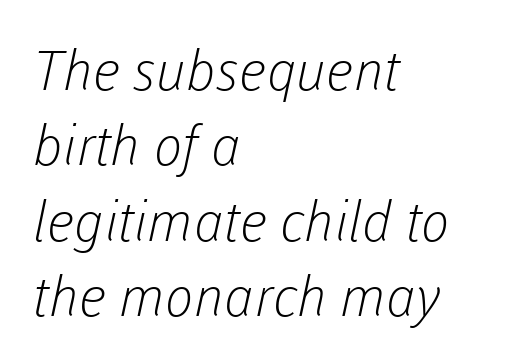
The image shows 55 px light sans-serif type; set left-aligned, normal line spacing (1.37x), normal letter spacing, not underlined; low stroke contrast and a medium x-height.
